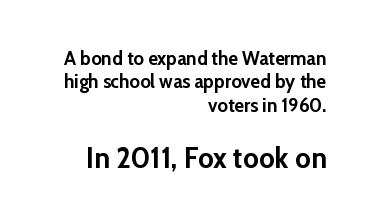
{"serif": "no", "italic": "no", "bold": "yes", "weight": "semibold", "width": "normal", "stroke_contrast": "low", "x_height": "medium", "monospaced": "no", "underline": "no", "align": "right", "line_spacing_ratio": 1.17, "letter_spacing": "normal", "letter_spacing_em": 0.0, "larger_block": "second", "size_ratio": 1.5, "glyph_px": 30}
